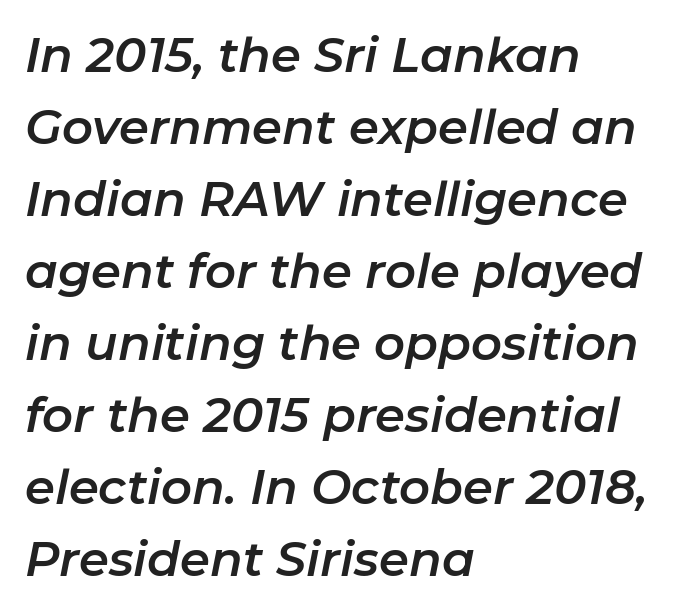
Here the glyphs are tracked normally, forming tight word shapes. A typesetter would mark this as italic. If you drew a ruler down the left edge, every line would touch it. In terms of leading, this rendering sits right in the middle. A clean baseline with only descenders dipping below it. Is this a fixed-width face? No — the glyphs have proportional, varying widths.
